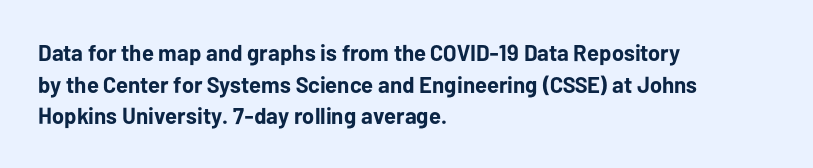
One glance says typical: line gaps are just what's usual. The letters stand upright; this is a roman face. These lines stack with their left ends in a neat column. Bold? Absolutely — the strokes are thick and heavy.
